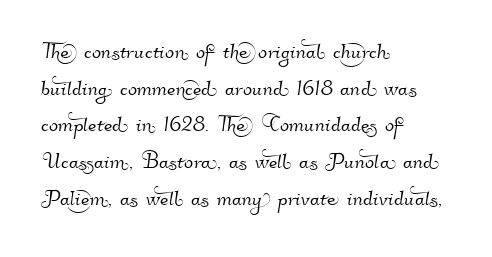
The area under the type is left untouched. Line beginnings align vertically; line endings do not. Each new line begins a customary step beneath the previous one. Nothing unusual about the tracking: characters are spaced as the font intends.
